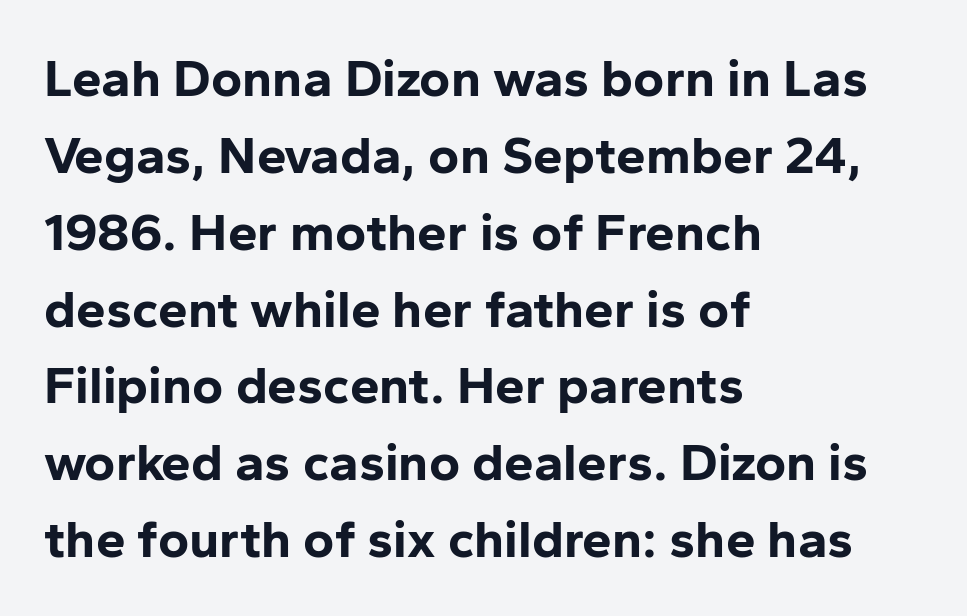
Q: Is the text bold? A: Yes.
Q: Is the text italic (slanted)? A: No, it is upright.
Q: Is the typeface a serif or a sans-serif typeface? A: Sans-serif.
Q: Is the text underlined? A: No.
Q: How is the paragraph aligned? A: Left-aligned.
Q: Is the spacing between letters normal or unusually wide? A: Normal.
Q: Is the spacing between lines tight, normal or loose? A: Normal.
Q: Width (condensed, normal, or wide)? A: Normal.
Q: Stroke contrast? A: Low.
Q: x-height? A: Medium.
Q: Monospaced? A: No.
